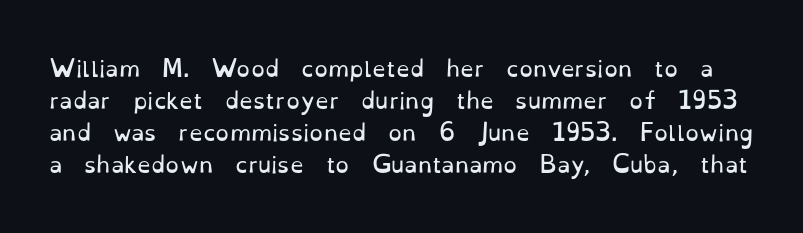
{"italic": "no", "bold": "no", "underline": "no", "line_spacing": "normal", "line_spacing_ratio": 1.45, "letter_spacing": "normal", "letter_spacing_em": 0.0, "glyph_px": 22}
